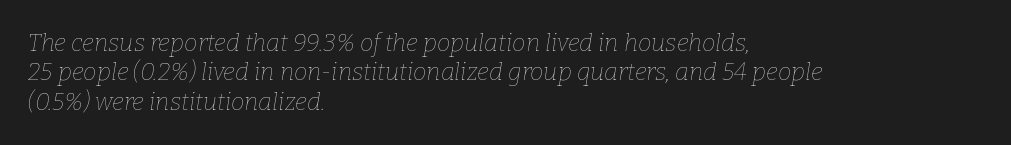
The image shows 24 px text type, italic (leaning right); set left-aligned, line spacing 1.22x, normal letter spacing, not underlined.
